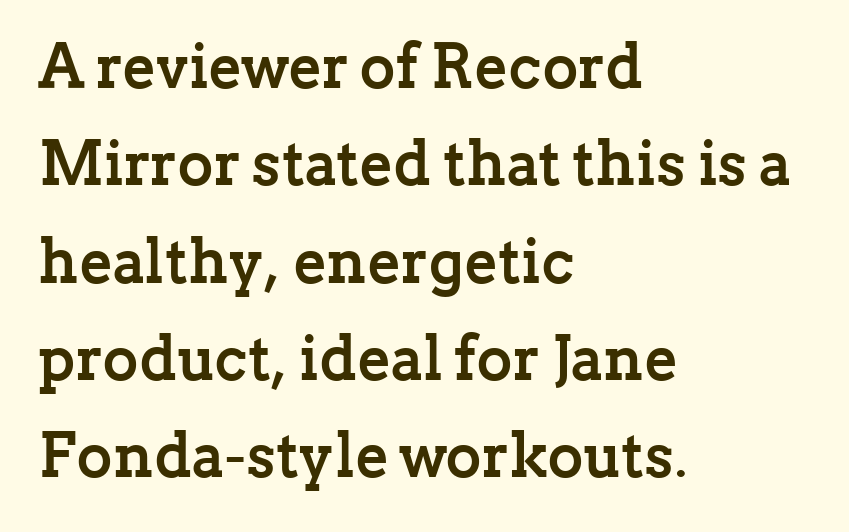
The image shows 62 px semibold serif type, upright; set left-aligned, normal line spacing (1.57x), normal letter spacing, not underlined; low stroke contrast and a medium x-height.
